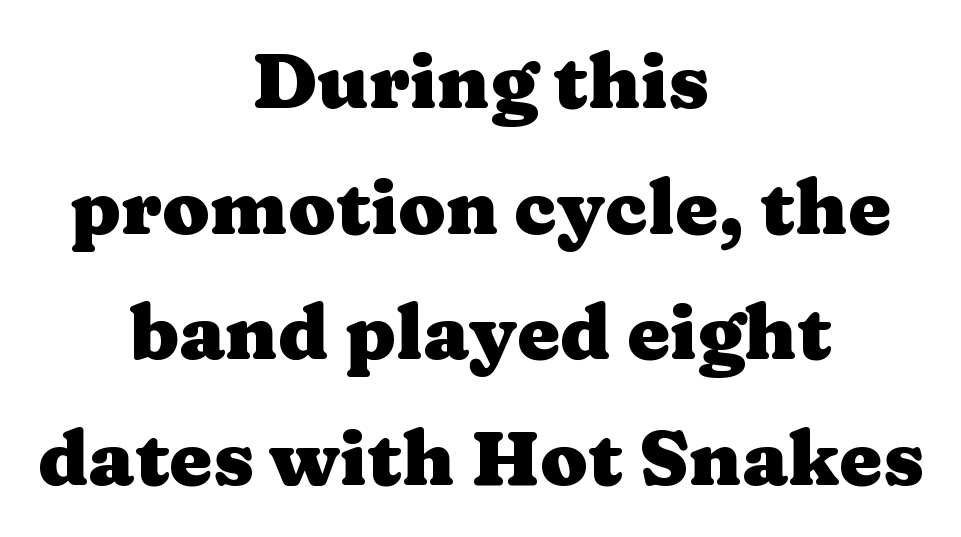
Q: Is the text bold? A: Yes.
Q: Is the text italic (slanted)? A: No, it is upright.
Q: Is the typeface a serif or a sans-serif typeface? A: Serif.
Q: Is the text underlined? A: No.
Q: How is the paragraph aligned? A: Centered.
Q: Is the spacing between letters normal or unusually wide? A: Normal.
Q: Is the spacing between lines tight, normal or loose? A: Normal.
Q: Width (condensed, normal, or wide)? A: Wide.
Q: Stroke contrast? A: Medium.
Q: x-height? A: Medium.
Q: Monospaced? A: No.
